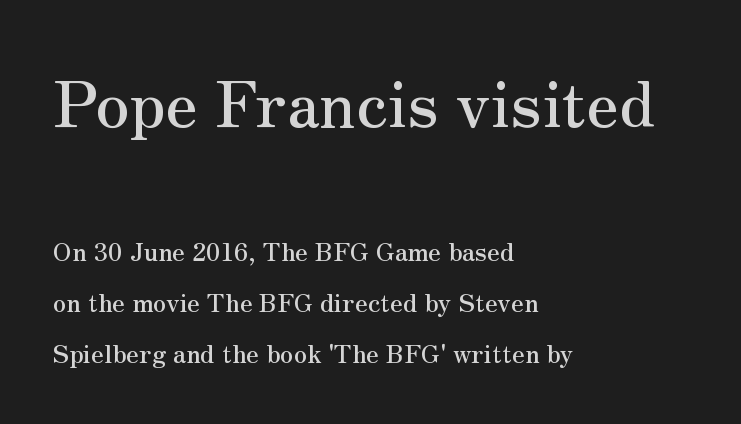
Spacing verdict: proportional, widths tailored to each character. The compositor pushed each line to the left boundary. Clear beneath every line of the passage. The glyphs in this specimen are seriffed. Line spacing here is loose. The designer gave the opening block more size than the closing block.
